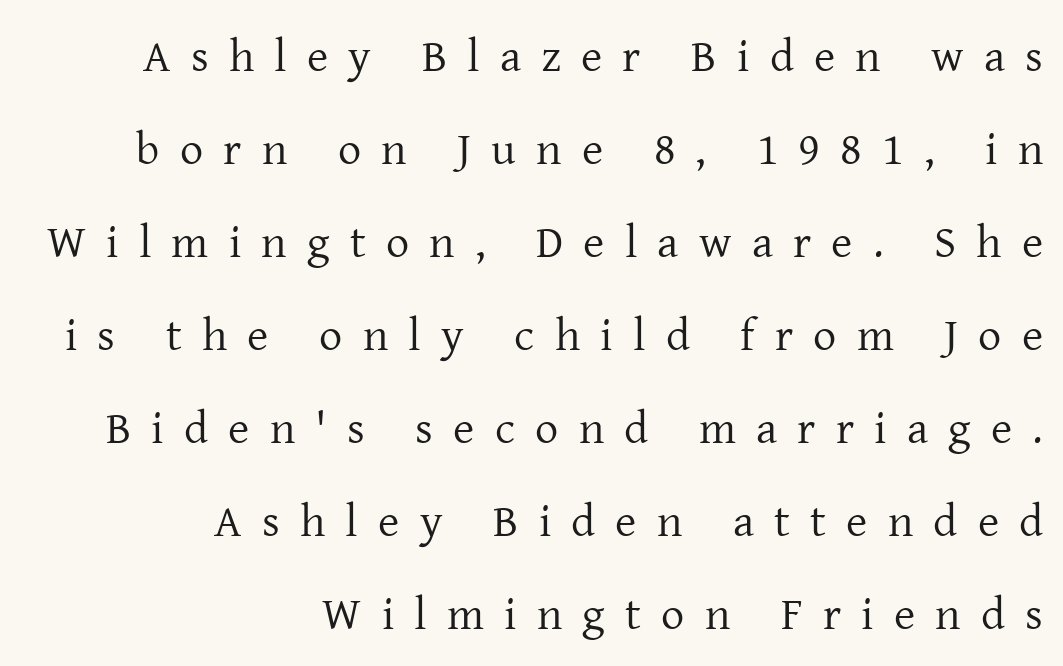
The image shows 46 px regular-weight serif type, upright; set right-aligned, loose line spacing (2.02x), unusually wide letter spacing (+0.44 em), not underlined; low stroke contrast and a medium x-height.
